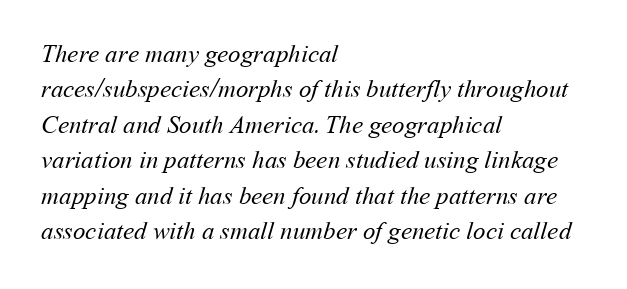
The image shows 25 px text type; set left-aligned, normal line spacing (1.42x), normal letter spacing, not underlined.
